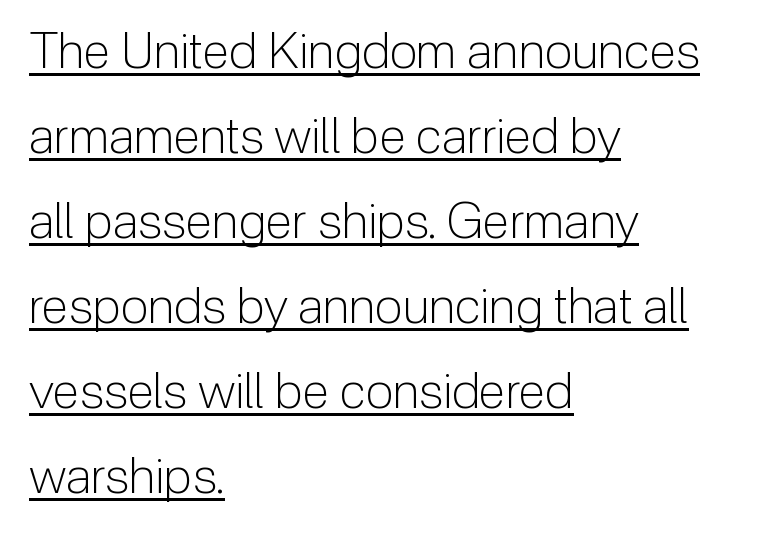
Q: Is the text bold? A: No.
Q: Is the text italic (slanted)? A: No, it is upright.
Q: Is the typeface a serif or a sans-serif typeface? A: Sans-serif.
Q: Is the text underlined? A: Yes.
Q: How is the paragraph aligned? A: Left-aligned.
Q: Is the spacing between letters normal or unusually wide? A: Normal.
Q: Is the spacing between lines tight, normal or loose? A: Normal.
Q: Width (condensed, normal, or wide)? A: Normal.
Q: Stroke contrast? A: Low.
Q: x-height? A: Medium.
Q: Monospaced? A: No.
